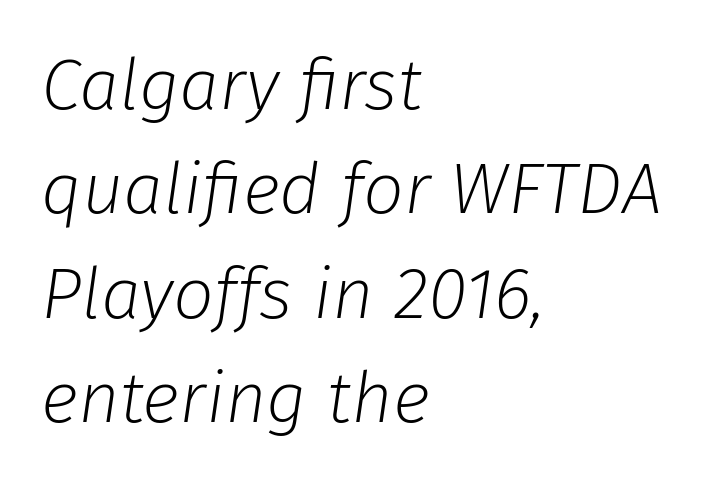
The image shows 72 px light type, italic (leaning right); set left-aligned, normal line spacing (1.45x), normal letter spacing, not underlined; low stroke contrast and a medium x-height.
